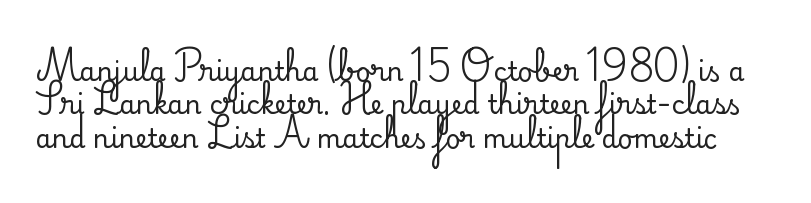
No italicization has been applied; the sample stays upright. A bare baseline throughout the passage. The block of text has a typical density, with ordinary space between rows. The letterforms sit shoulder to shoulder at normal distance.
